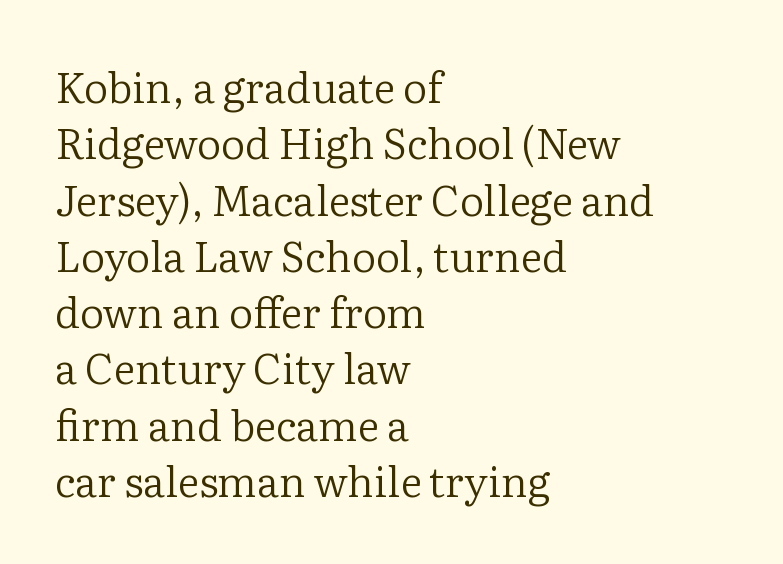
Q: Is the text bold? A: No.
Q: Is the text italic (slanted)? A: No, it is upright.
Q: Is the typeface a serif or a sans-serif typeface? A: Serif.
Q: Is the text underlined? A: No.
Q: How is the paragraph aligned? A: Left-aligned.
Q: Is the spacing between letters normal or unusually wide? A: Normal.
Q: Is the spacing between lines tight, normal or loose? A: Normal.
Q: Width (condensed, normal, or wide)? A: Normal.
Q: Stroke contrast? A: Low.
Q: x-height? A: Medium.
Q: Monospaced? A: No.
